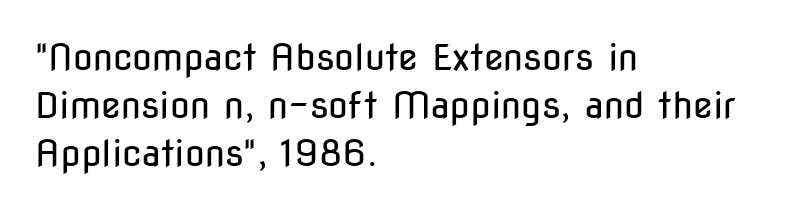
{"serif": "no", "italic": "no", "bold": "no", "weight": "regular", "width": "condensed", "stroke_contrast": "low", "x_height": "medium", "monospaced": "no", "underline": "no", "align": "left", "line_spacing": "normal", "line_spacing_ratio": 1.34, "letter_spacing": "normal", "letter_spacing_em": 0.0, "glyph_px": 36}
